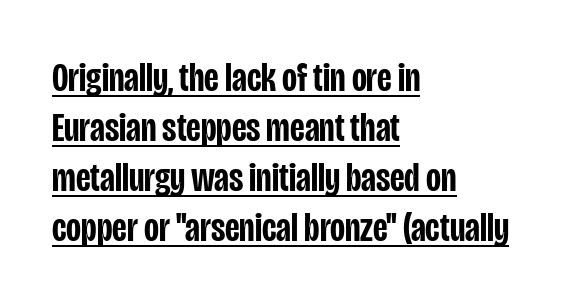
The passage shown is typed in a proportional face where columns would drift. Notice how the passage keeps a crisp vertical edge on the left only. Each letter's strokes conclude bluntly, with no projecting serifs. Looks like someone drew a line under every word here.
